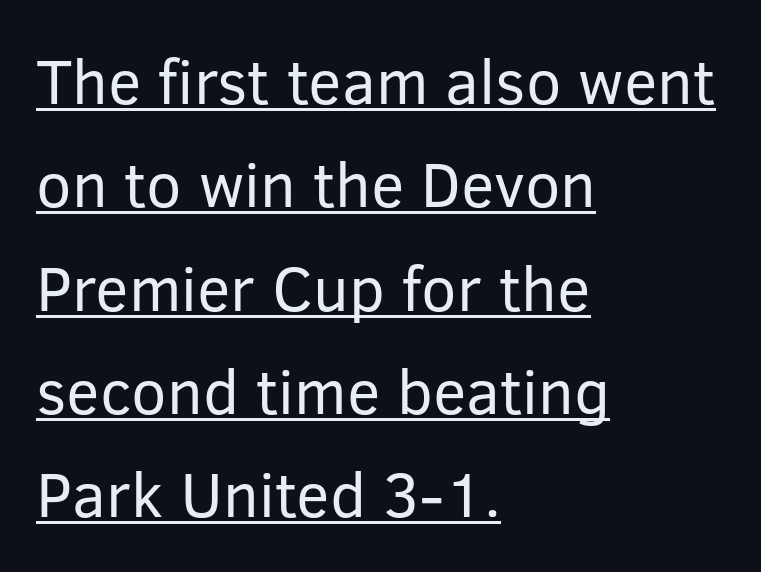
Think of a printed novel: that variable character pitch is what you see here. Emphasis is given by a line drawn under the lettering. The passage shown has conventional tracking throughout. Does the type have serifs? No, each stem ends abruptly.
